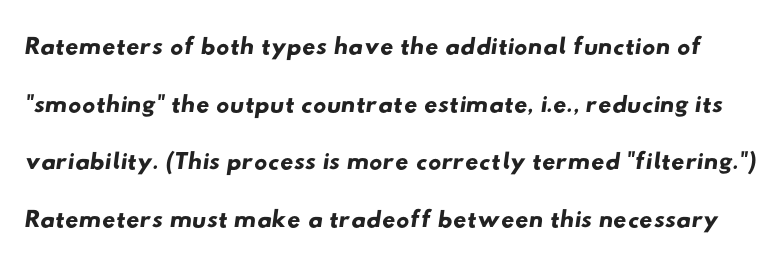
Q: Is the typeface a serif or a sans-serif typeface? A: Sans-serif.
Q: Is the text underlined? A: No.
Q: Is the spacing between letters normal or unusually wide? A: Normal.
Q: Is the spacing between lines tight, normal or loose? A: Normal.
Q: Width (condensed, normal, or wide)? A: Wide.
Q: Stroke contrast? A: Low.
Q: x-height? A: Small.
Q: Monospaced? A: No.
